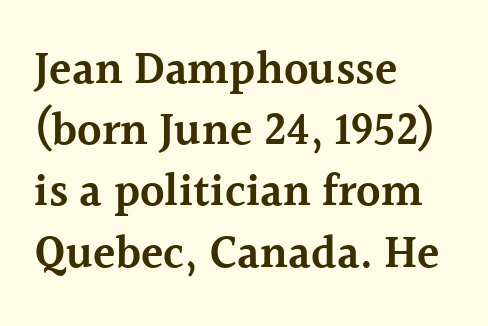
The image shows 46 px semibold serif type, upright; set left-aligned, normal line spacing (1.33x), normal letter spacing, not underlined; a medium x-height.
